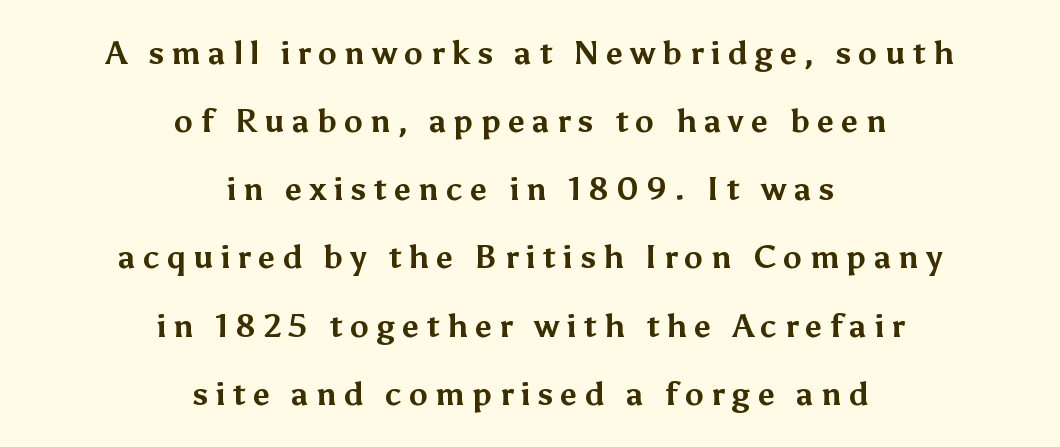
Q: Is the text bold? A: Yes.
Q: Is the text italic (slanted)? A: No, it is upright.
Q: Is the typeface a serif or a sans-serif typeface? A: Sans-serif.
Q: Is the text underlined? A: No.
Q: How is the paragraph aligned? A: Centered.
Q: Is the spacing between letters normal or unusually wide? A: Unusually wide.
Q: Is the spacing between lines tight, normal or loose? A: Loose.
Q: Width (condensed, normal, or wide)? A: Normal.
Q: Stroke contrast? A: Medium.
Q: x-height? A: Medium.
Q: Monospaced? A: No.
